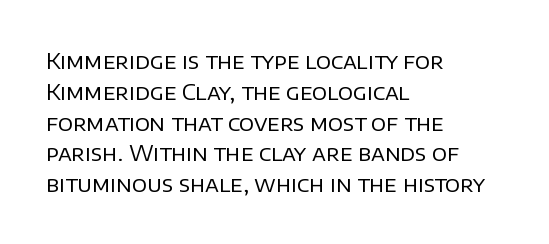
Q: Is the text bold? A: No.
Q: Is the text italic (slanted)? A: No, it is upright.
Q: Is the text underlined? A: No.
Q: How is the paragraph aligned? A: Left-aligned.
Q: Is the spacing between letters normal or unusually wide? A: Normal.
Q: Is the spacing between lines tight, normal or loose? A: Normal.
